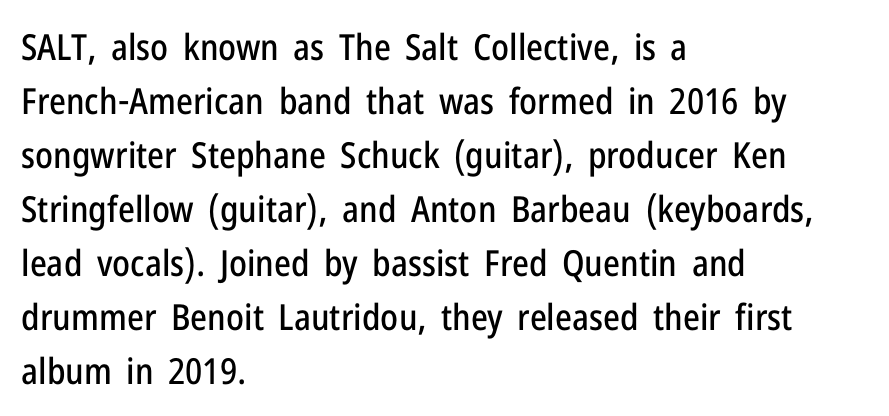
This block has exactly the height ordinary leading produces. The typeface chosen for these lines omits serifs. In terms of letterspacing, this is plain default setting. Rule under the text: the space is simply empty. Note the varied advance widths — an 'i' is clearly narrower than an 'm'.
